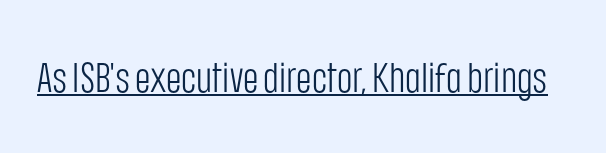
The image shows 42 px light, condensed sans-serif type, upright; set normal letter spacing, underlined; low stroke contrast and a large x-height.
